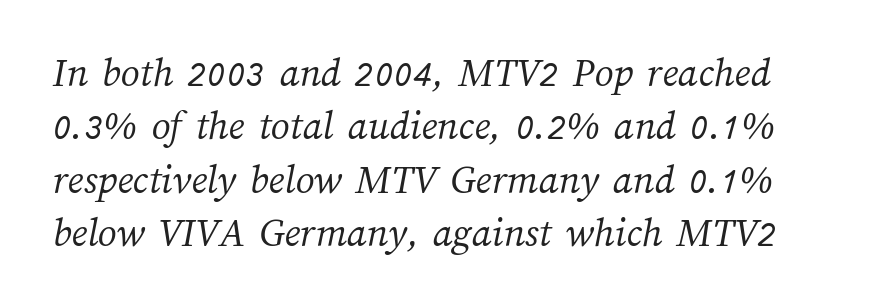
The block of text has a typical density, with ordinary space between rows. Standard letterfit; no display-style spreading of the glyphs. Proportional: the letters do not fall into vertical columns. The font is comparable to plain body text, perhaps lighter. Letters rest on an invisible, unmarked baseline.
